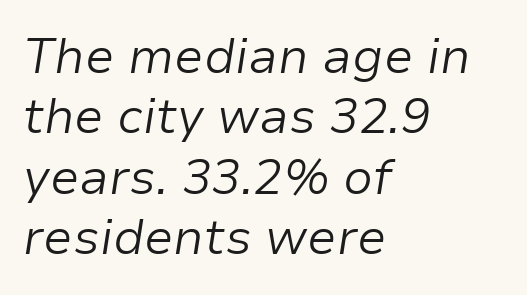
Think standard paragraph weight, or any step lighter than that. Check under the words: just untouched page. Every character sits at an angle, as italics do. The face used here is proportionally spaced, like ordinary book or web type. Alignment: flush left. No extra tracking has been applied to these lines.
